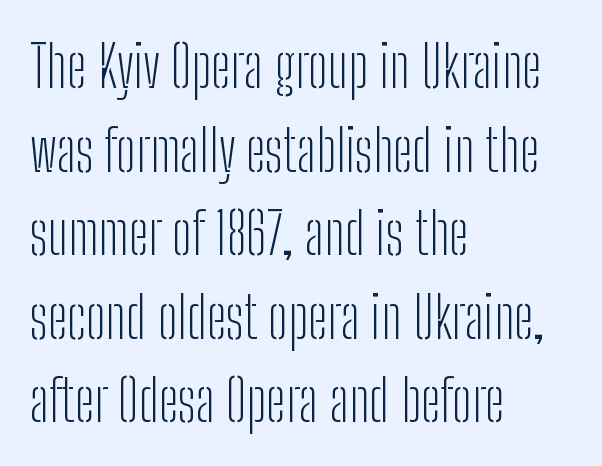
Caption: standard tracking, unaltered. Baseline-to-baseline distance is the conventional proportion of letter height. The passage shown is typeset with a sans-serif family. The rag falls on the right side of this text block. Do the letters lean? They stand straight.
